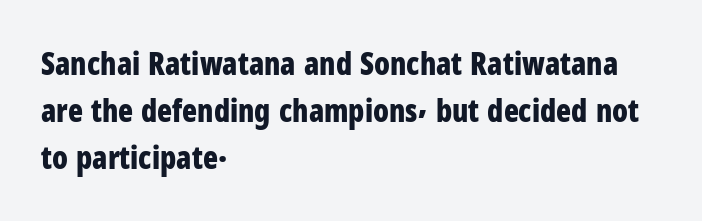
The zone under the glyphs is completely vacant. Is there any slant? The stems are plumb. Tracking value appears to be zero — textbook default spacing. This sample has the flowing, uneven cadence of proportional lettering. Check where the strokes stop: nothing finishes them off — pure sans.
